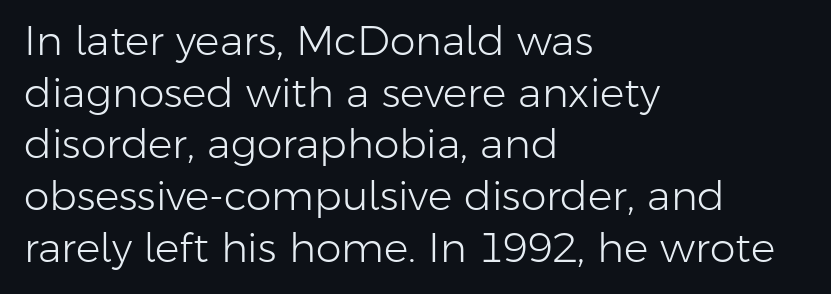
The weight tops out at a normal text grade. These lines are set flush left with a ragged right edge. Here the designer chose a conventional face with non-uniform glyph widths. Between one letter and the next there's only the usual sliver of space. Line spacing here is normal.
